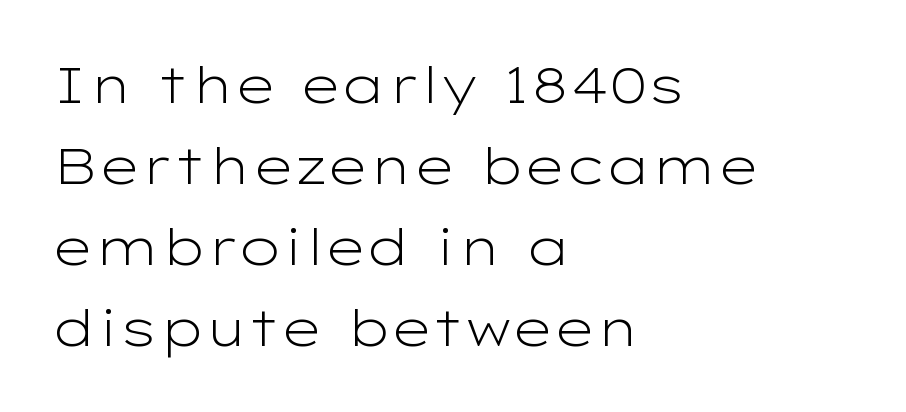
The letters advance in unequal steps, a hallmark of proportional type. The characters display no serif detailing; their extremities are plain. In CSS terms this would be text-align: left. Stem width sits at or under what a default text font uses.
